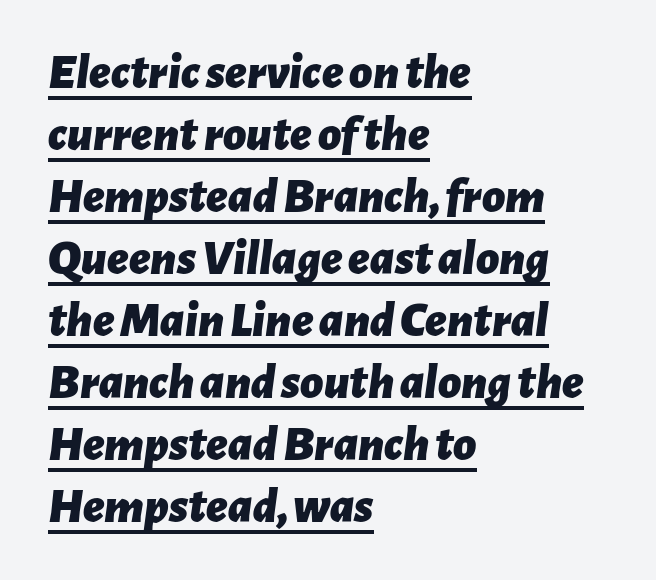
Looking at the ascenders, they clearly lean. This rendering leaves character spacing at its baseline value. The setting favours the left margin, as ordinary paragraphs usually do. The face used here has the dense, thick strokes of a bold. The sample's only ornament is a line tracing under the words.
